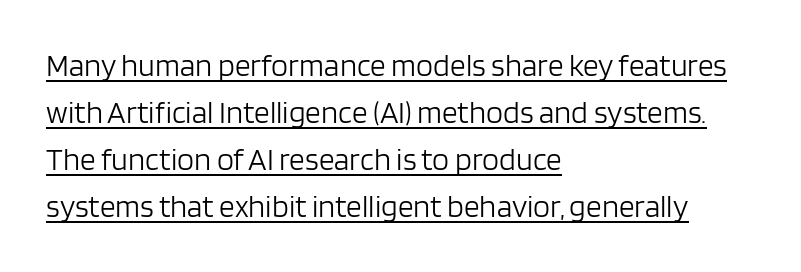
Looks like regular typesetting: each glyph gets only the width it needs. Line beginnings align vertically; line endings do not. Is there an underline? Yes — a line sits under the letters. This rendering leaves character spacing at its baseline value. Do the letters lean? They stand straight.
